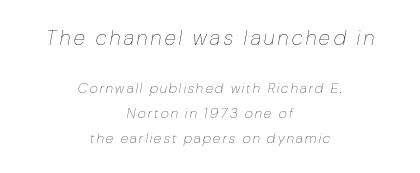
{"italic": "yes", "lean": "right", "slant_degrees": 10, "bold": "no", "underline": "no", "align": "center", "line_spacing_ratio": 1.81, "larger_block": "first", "size_ratio": 1.5, "glyph_px": 21}
